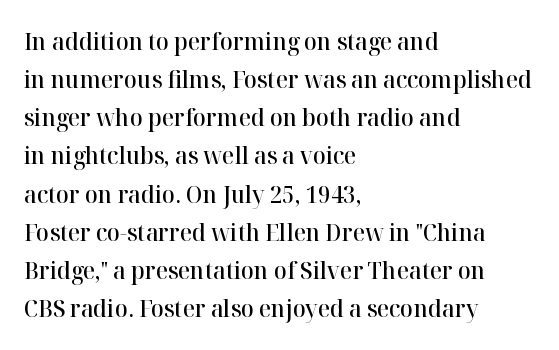
Q: Is the text bold? A: Semi-bold.
Q: Is the text italic (slanted)? A: No, it is upright.
Q: Is the text underlined? A: No.
Q: How is the paragraph aligned? A: Left-aligned.
Q: Is the spacing between letters normal or unusually wide? A: Normal.
Q: Is the spacing between lines tight, normal or loose? A: Normal.
